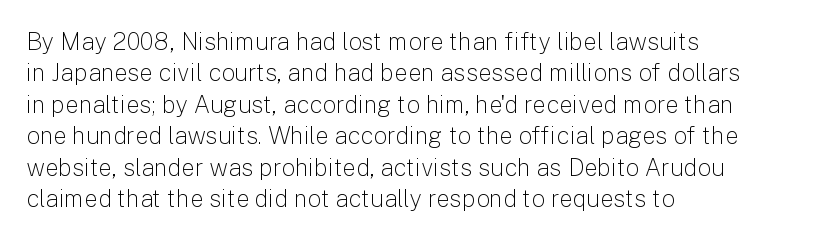
{"italic": "no", "bold": "no", "underline": "no", "align": "left", "line_spacing": "normal", "line_spacing_ratio": 1.31, "letter_spacing": "normal", "letter_spacing_em": 0.0, "glyph_px": 24}
